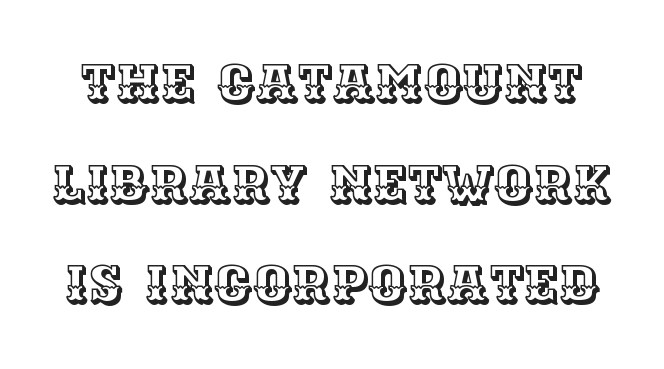
The image shows 53 px text type, upright; set loose line spacing (1.9x), normal letter spacing, not underlined; a large x-height.
